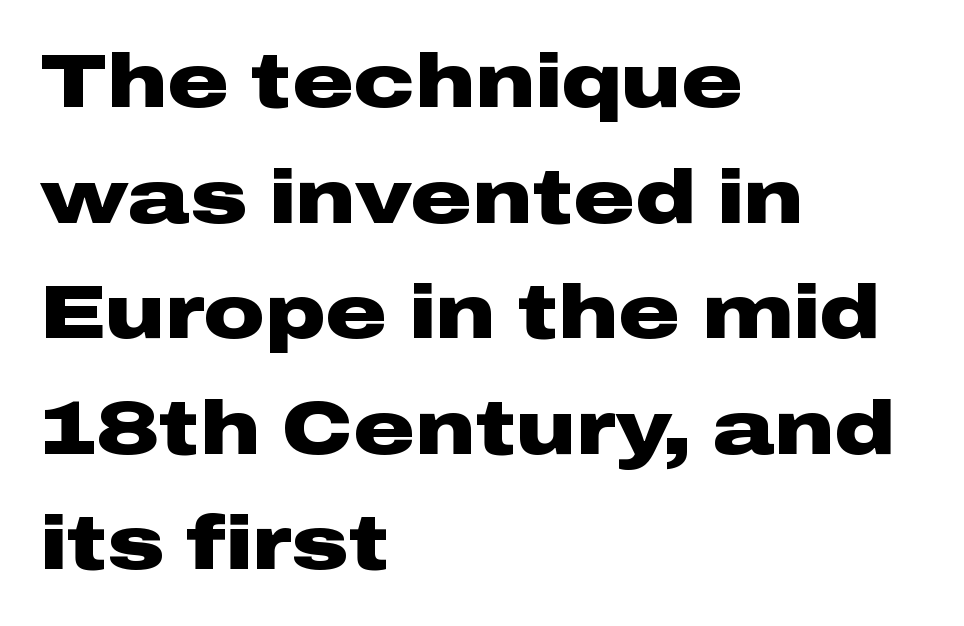
{"serif": "no", "italic": "no", "bold": "yes", "weight": "heavy", "width": "wide", "stroke_contrast": "low", "x_height": "medium", "monospaced": "no", "underline": "no", "align": "left", "line_spacing": "normal", "line_spacing_ratio": 1.52, "letter_spacing": "normal", "letter_spacing_em": 0.0, "glyph_px": 76}
